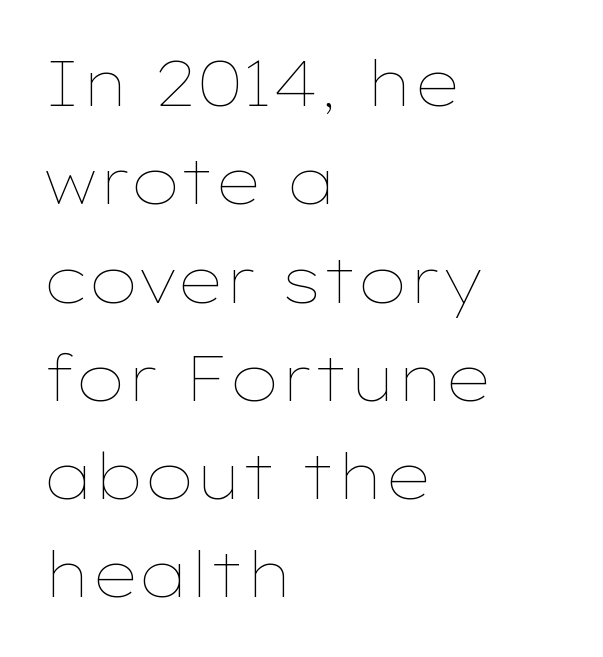
Q: Is the text bold? A: No.
Q: Is the text italic (slanted)? A: No, it is upright.
Q: Is the text underlined? A: No.
Q: How is the paragraph aligned? A: Left-aligned.
Q: Is the spacing between letters normal or unusually wide? A: Normal.
Q: Is the spacing between lines tight, normal or loose? A: Normal.
Q: Width (condensed, normal, or wide)? A: Wide.
Q: Stroke contrast? A: Low.
Q: x-height? A: Medium.
Q: Monospaced? A: No.
